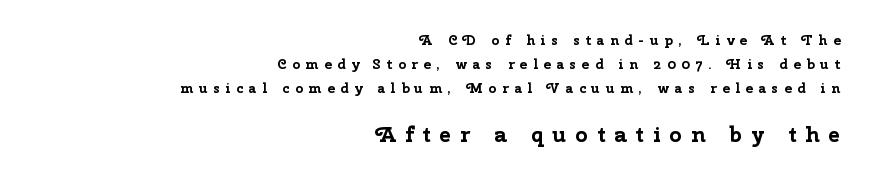
The image shows 22 px bold type, upright; set right-aligned, line spacing 1.71x, unusually wide letter spacing (+0.4 em), not underlined; the second (bottom) block is 1.57x larger.
